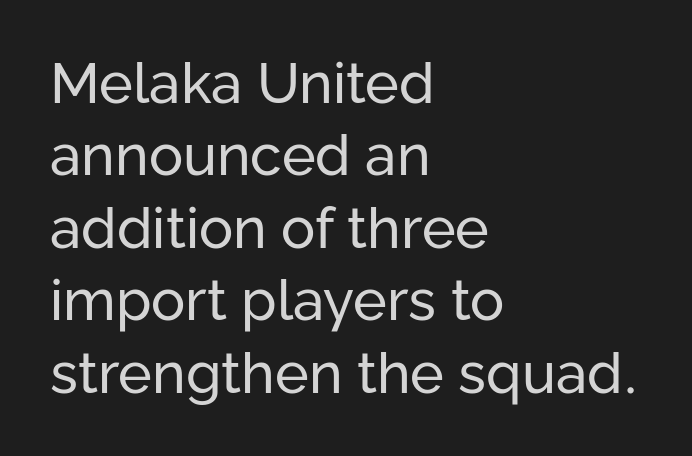
Q: Is the text bold? A: No.
Q: Is the text italic (slanted)? A: No, it is upright.
Q: Is the typeface a serif or a sans-serif typeface? A: Sans-serif.
Q: Is the text underlined? A: No.
Q: How is the paragraph aligned? A: Left-aligned.
Q: Is the spacing between letters normal or unusually wide? A: Normal.
Q: Is the spacing between lines tight, normal or loose? A: Normal.
Q: Width (condensed, normal, or wide)? A: Normal.
Q: Stroke contrast? A: Low.
Q: x-height? A: Medium.
Q: Monospaced? A: No.
